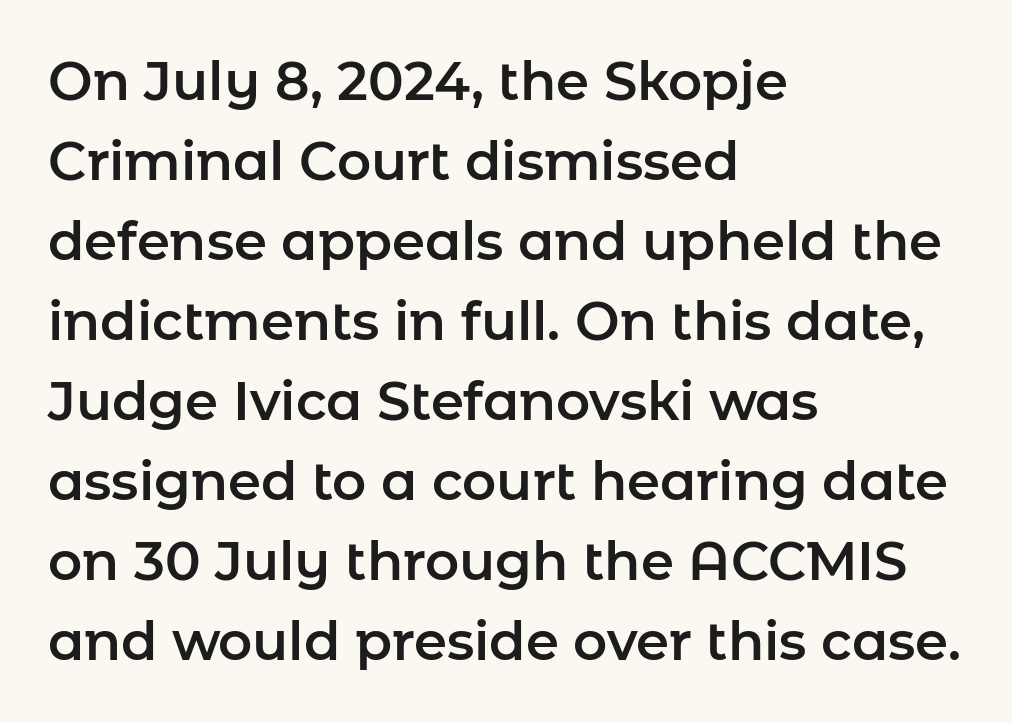
The image shows 53 px sans-serif type, upright; set left-aligned, normal line spacing (1.51x), normal letter spacing, not underlined; low stroke contrast and a medium x-height.
